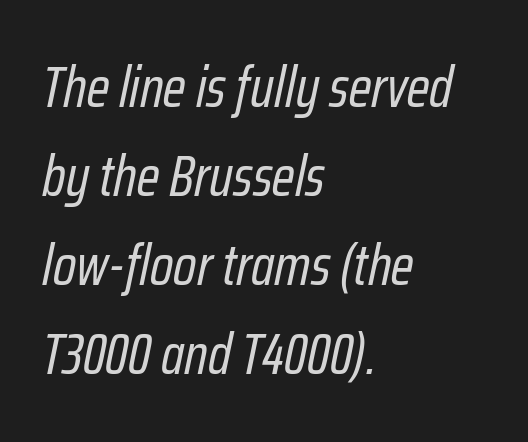
The image shows 57 px regular-weight, condensed type, italic (leaning right); set left-aligned, normal line spacing (1.56x), normal letter spacing, not underlined; low stroke contrast and a medium x-height.
